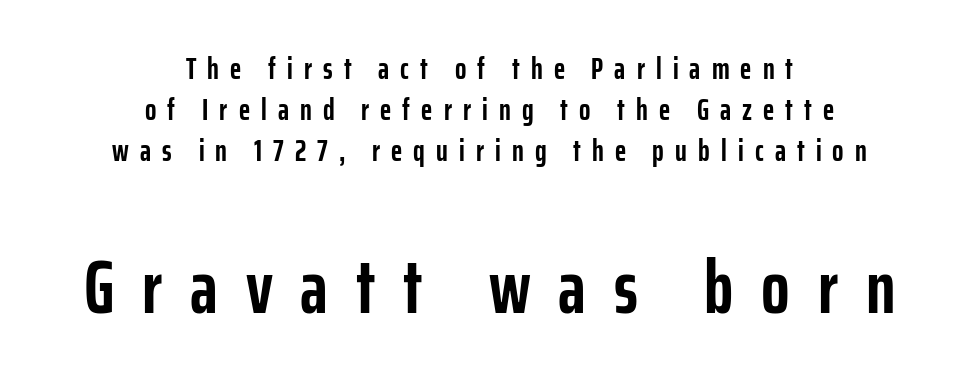
Q: Is the text bold? A: Yes.
Q: Is the text italic (slanted)? A: No, it is upright.
Q: Is the typeface a serif or a sans-serif typeface? A: Sans-serif.
Q: Is the text underlined? A: No.
Q: How is the paragraph aligned? A: Centered.
Q: Is the spacing between letters normal or unusually wide? A: Unusually wide.
Q: Is the spacing between lines tight, normal or loose? A: Normal.
Q: Which block of text is set in a larger size, the first (top) or the second (bottom)? A: The second (bottom) one.
Q: Width (condensed, normal, or wide)? A: Condensed.
Q: Stroke contrast? A: Low.
Q: x-height? A: Medium.
Q: Monospaced? A: No.
